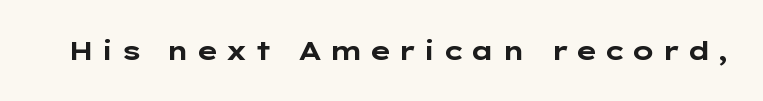
Q: Is the text bold? A: Yes.
Q: Is the text italic (slanted)? A: No, it is upright.
Q: Is the text underlined? A: No.
Q: Is the spacing between letters normal or unusually wide? A: Unusually wide.
